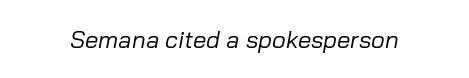
{"italic": "yes", "lean": "right", "slant_degrees": 10, "bold": "no", "underline": "no", "letter_spacing": "normal", "letter_spacing_em": 0.0, "glyph_px": 24}
